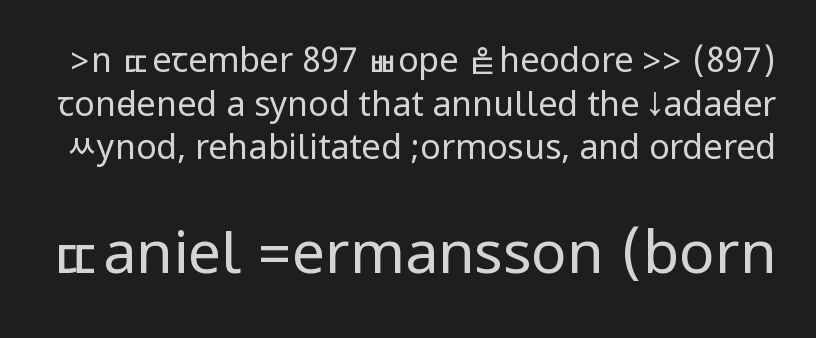
{"serif": "no", "italic": "no", "bold": "no", "weight": "regular", "width": "condensed", "stroke_contrast": "low", "underline": "no", "line_spacing": "normal", "line_spacing_ratio": 1.28, "letter_spacing": "normal", "letter_spacing_em": 0.0, "larger_block": "second", "size_ratio": 1.74, "glyph_px": 59}
